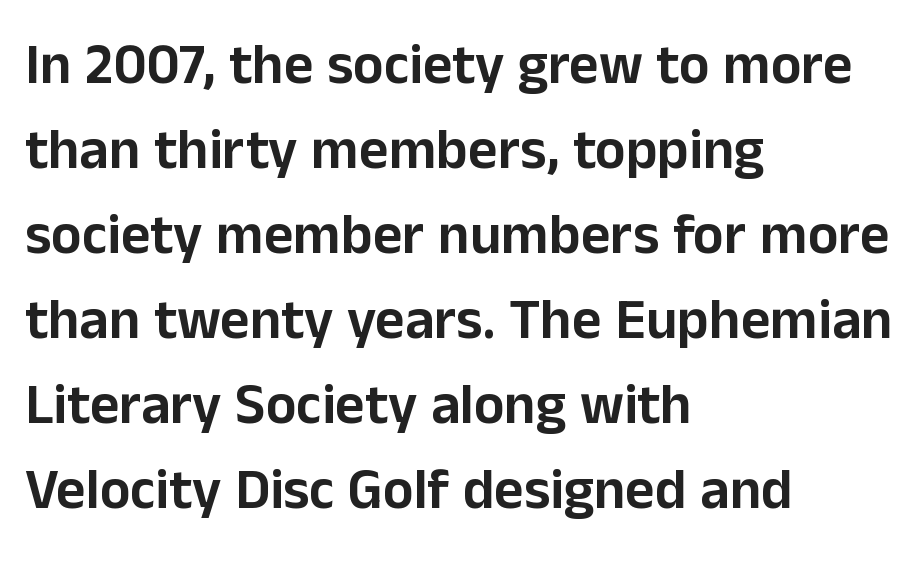
The image shows 57 px sans-serif type, upright; set left-aligned, normal line spacing (1.49x), normal letter spacing, not underlined; low stroke contrast and a medium x-height.
